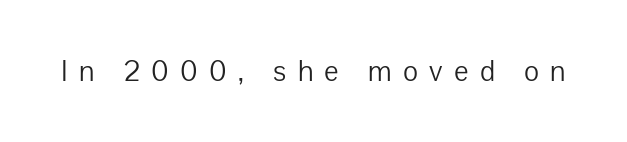
No heavy texture on the line: the type isn't bold. Are there feet on the stems? There aren't — it's a sans. The foot of each line stays bare and open. Tracking here is generous; glyphs stand well apart from one another. Style check: upright.
